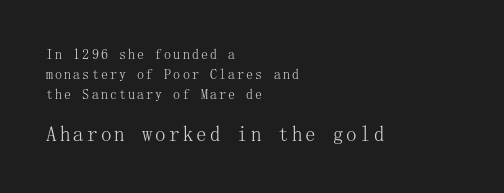
The image shows 21 px text type, upright; set left-aligned, normal line spacing (1.42x), not underlined; the second (bottom) block is 1.5x larger.
